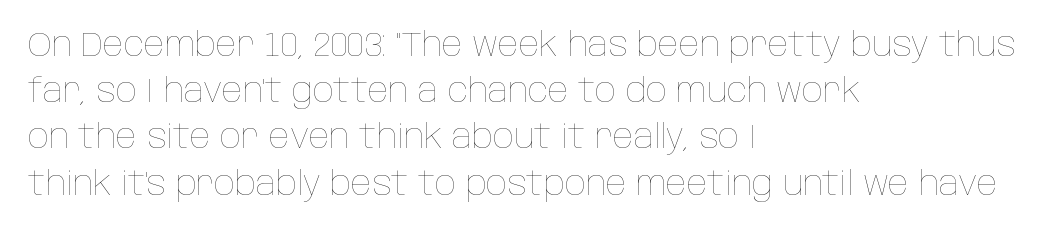
Rendered with straight, roman letterforms. The tracking reads as untouched default to a designer's eye. The gap between lines stays unmarked. Do the characters align in a grid? No, the font is proportional. The lines are quadded left.
